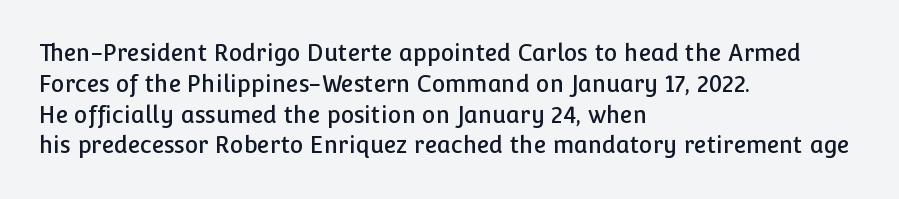
{"italic": "no", "underline": "no", "align": "left", "line_spacing": "normal", "line_spacing_ratio": 1.34, "letter_spacing": "normal", "letter_spacing_em": 0.0, "glyph_px": 23}
